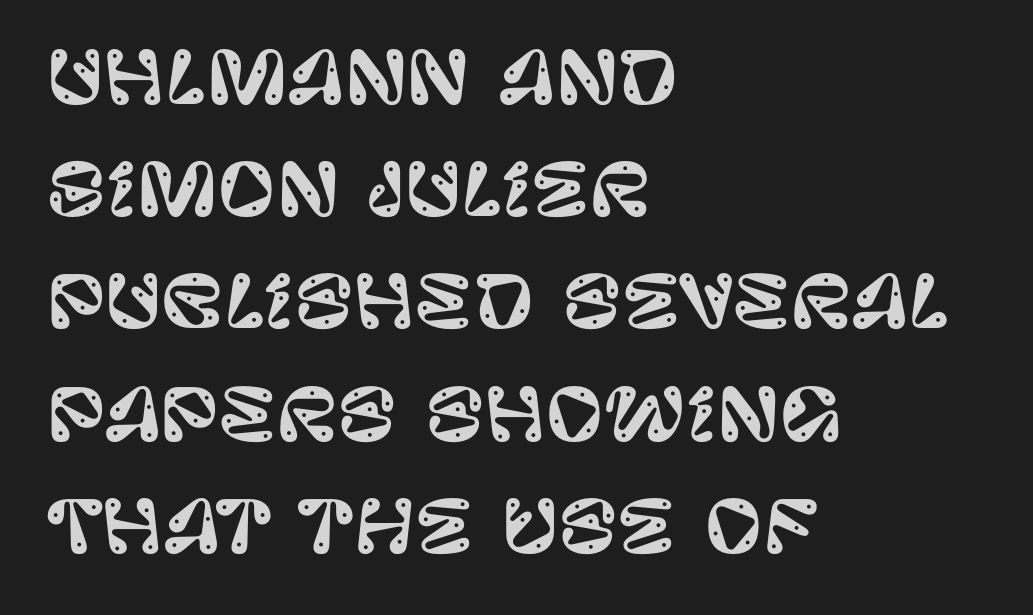
{"serif": "no", "width": "normal", "stroke_contrast": "low", "x_height": "large", "monospaced": "no", "underline": "no", "align": "left", "line_spacing": "normal", "line_spacing_ratio": 1.58, "letter_spacing": "normal", "letter_spacing_em": 0.0, "glyph_px": 71}
